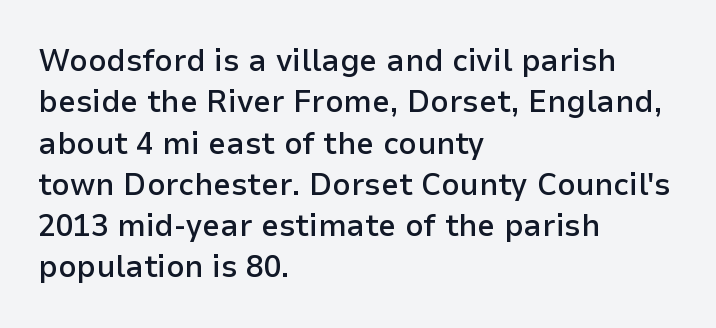
The image shows 32 px semibold sans-serif type, upright; set left-aligned, normal line spacing (1.29x), normal letter spacing, not underlined; low stroke contrast and a medium x-height.
